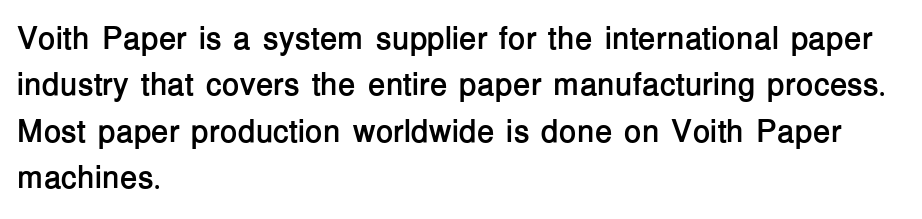
Q: Is the text bold? A: Yes.
Q: Is the text italic (slanted)? A: No, it is upright.
Q: Is the typeface a serif or a sans-serif typeface? A: Sans-serif.
Q: Is the text underlined? A: No.
Q: How is the paragraph aligned? A: Left-aligned.
Q: Is the spacing between letters normal or unusually wide? A: Normal.
Q: Is the spacing between lines tight, normal or loose? A: Normal.
Q: Width (condensed, normal, or wide)? A: Normal.
Q: Stroke contrast? A: Low.
Q: x-height? A: Medium.
Q: Monospaced? A: No.
